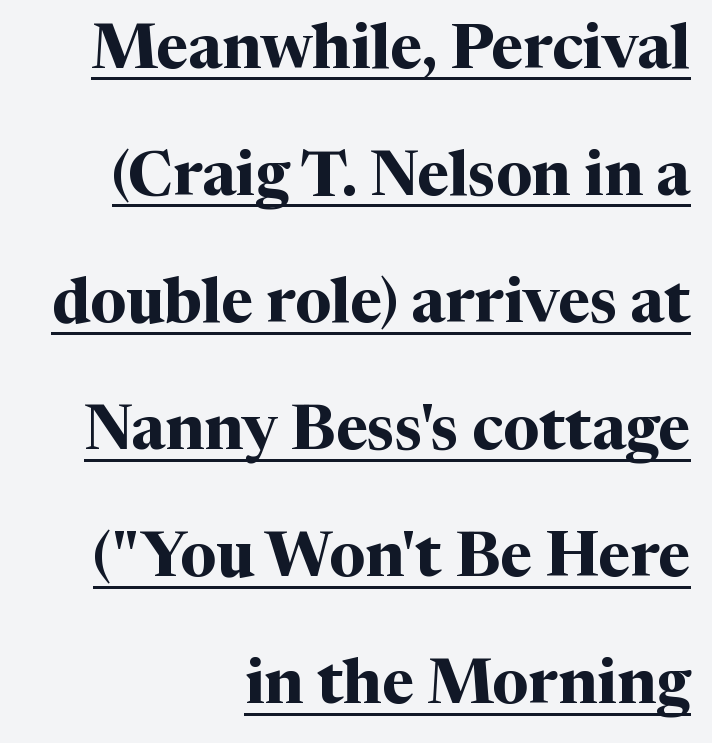
The tracking reads as untouched default to a designer's eye. These lines are composed in type with serifs. The axis of the letterforms is exactly vertical. The line-height multiplier appears high, well above default. This rendering features underlined lettering.
